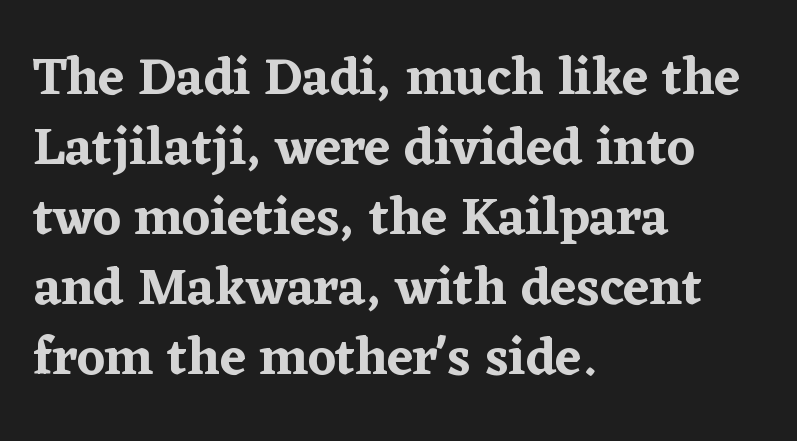
Short note: letters normally spaced. The designer left line spacing at the default. Underline: absent. Examine the stroke ends and you'll spot serifs. Ordinary non-slanted type is in use. The rendering uses natural spacing where letterforms have individual widths.
